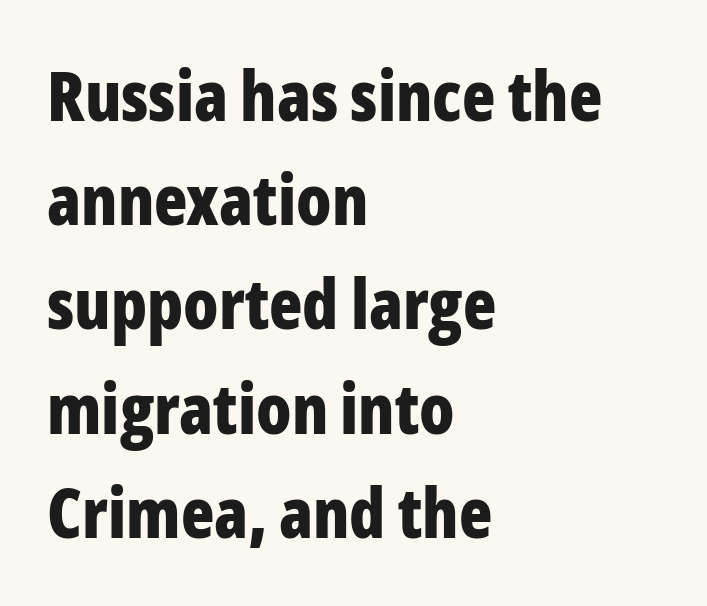
{"serif": "no", "italic": "no", "bold": "yes", "weight": "bold", "width": "condensed", "stroke_contrast": "low", "x_height": "medium", "monospaced": "no", "underline": "no", "align": "left", "line_spacing": "normal", "line_spacing_ratio": 1.51, "letter_spacing": "normal", "letter_spacing_em": 0.0, "glyph_px": 69}
